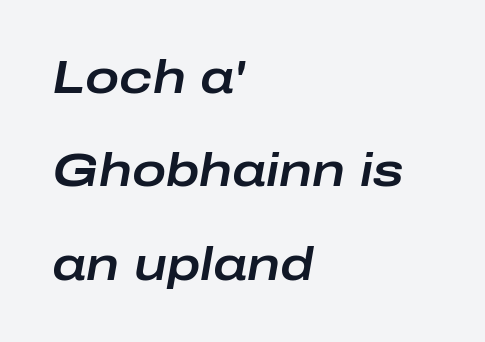
This sample has the flowing, uneven cadence of proportional lettering. Does the lettering tilt? It does — this is italic. Rule under the text: the space is simply empty. In CSS terms this would be text-align: left. You could fit nearly another row in the gap between these rows.
